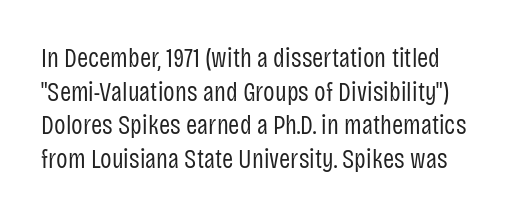
The image shows 27 px text type, upright; set normal line spacing (1.25x), normal letter spacing, not underlined.
